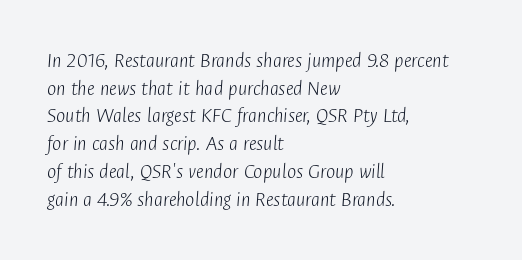
The image shows 22 px text type, italic (leaning right); set left-aligned, normal line spacing (1.26x), normal letter spacing, not underlined.
